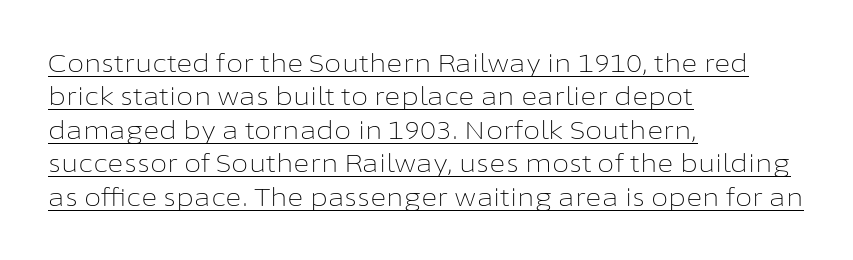
Casual observation: everything's shoved over to the left. Between one letter and the next there's only the usual sliver of space. Underlining? Definitely there. This is the regular roman posture of the typeface.
